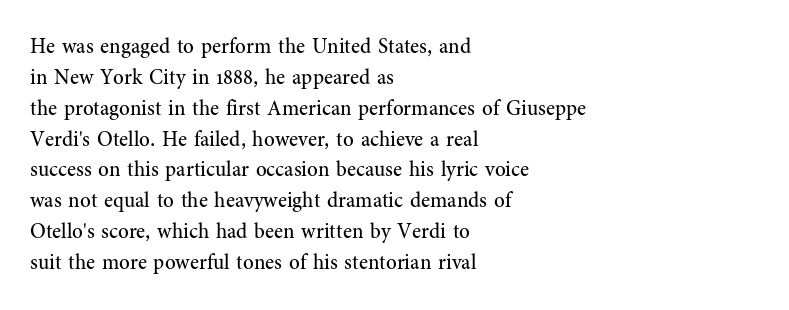
{"italic": "no", "bold": "no", "underline": "no", "align": "left", "line_spacing": "normal", "line_spacing_ratio": 1.47, "letter_spacing": "normal", "letter_spacing_em": 0.0, "glyph_px": 21}
